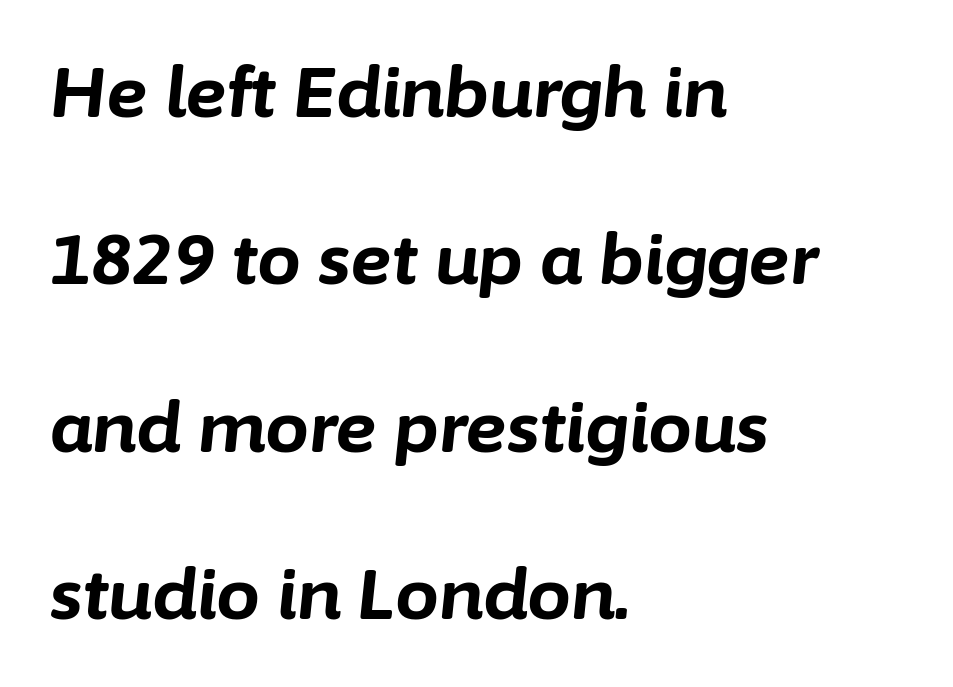
Is this a fixed-width face? No — the glyphs have proportional, varying widths. Letter spacing: default. Look at the stroke-to-counter ratio: heavy, a bold. A clean baseline with only descenders dipping below it.
